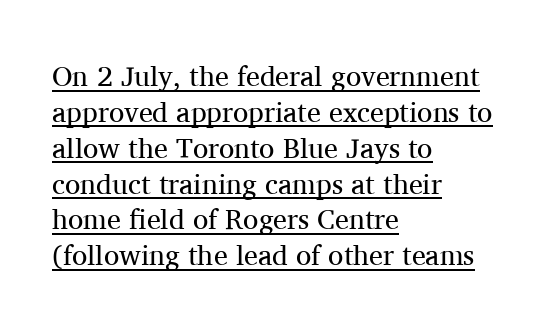
What stands out about the letter spacing? Nothing — it is the standard amount. Does the copy run flush right? No — it runs flush left. Looks like regular typesetting: each glyph gets only the width it needs. Emphasis is given by a line drawn under the lettering. Notice how descenders clear the ascenders below comfortably — that's standard leading.
